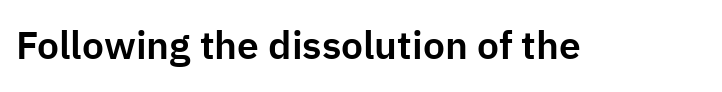
{"serif": "no", "italic": "no", "width": "normal", "stroke_contrast": "low", "x_height": "medium", "monospaced": "no", "underline": "no", "letter_spacing": "normal", "letter_spacing_em": 0.0, "glyph_px": 39}
